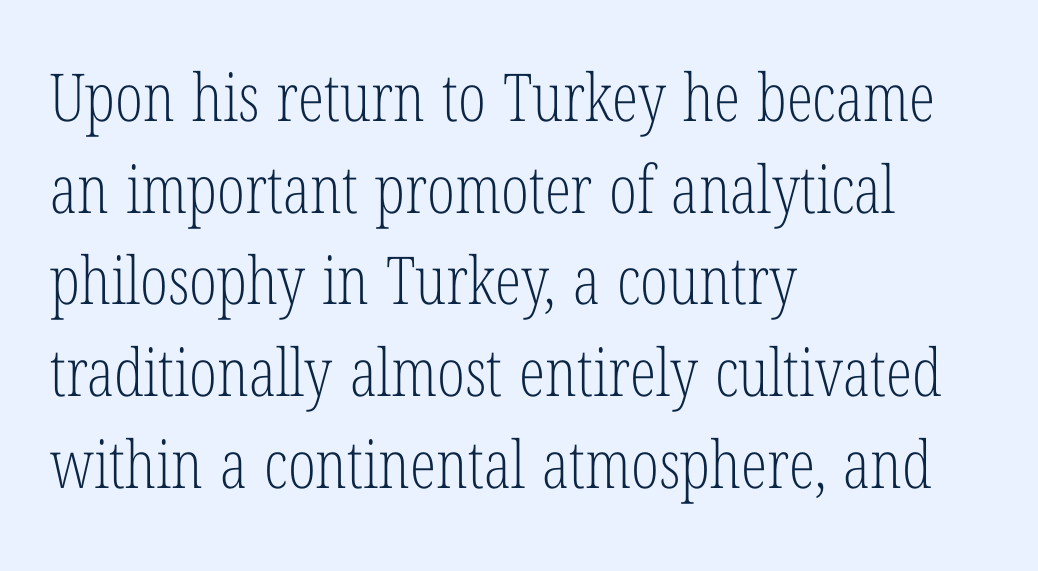
{"serif": "yes", "italic": "no", "bold": "no", "weight": "light", "width": "condensed", "stroke_contrast": "low", "x_height": "medium", "monospaced": "no", "underline": "no", "align": "left", "line_spacing": "normal", "line_spacing_ratio": 1.39, "letter_spacing": "normal", "letter_spacing_em": 0.0, "glyph_px": 66}
